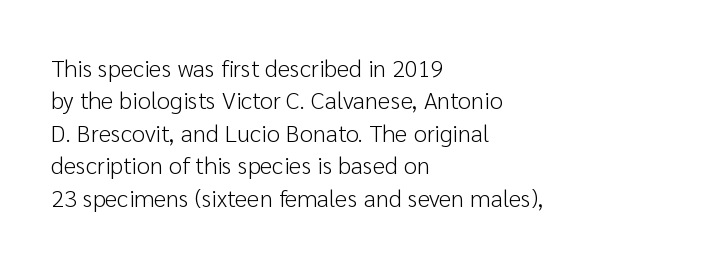
{"italic": "no", "bold": "no", "underline": "no", "align": "left", "line_spacing": "normal", "line_spacing_ratio": 1.35, "letter_spacing": "normal", "letter_spacing_em": 0.0, "glyph_px": 24}
